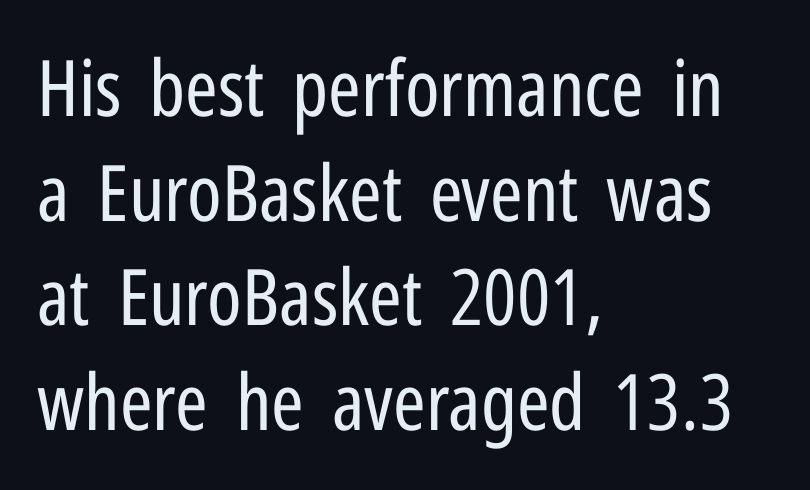
{"serif": "no", "italic": "no", "bold": "no", "weight": "regular", "width": "condensed", "stroke_contrast": "low", "x_height": "medium", "monospaced": "no", "underline": "no", "align": "left", "line_spacing": "normal", "line_spacing_ratio": 1.34, "letter_spacing": "normal", "letter_spacing_em": 0.0, "glyph_px": 78}
